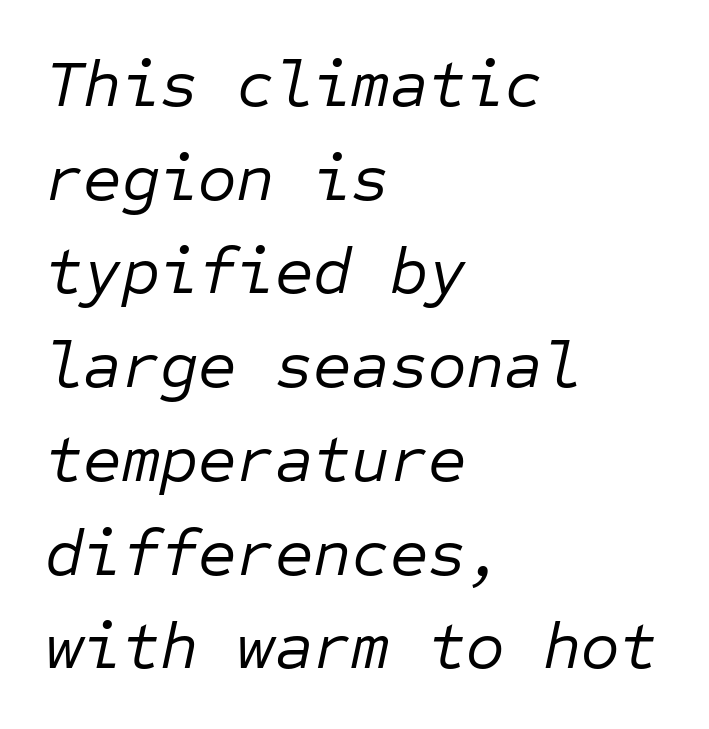
{"italic": "yes", "lean": "right", "slant_degrees": 12, "bold": "no", "weight": "regular", "width": "normal", "stroke_contrast": "low", "x_height": "medium", "monospaced": "yes", "underline": "no", "align": "left", "line_spacing": "normal", "line_spacing_ratio": 1.42, "letter_spacing": "normal", "letter_spacing_em": 0.0, "glyph_px": 66}
